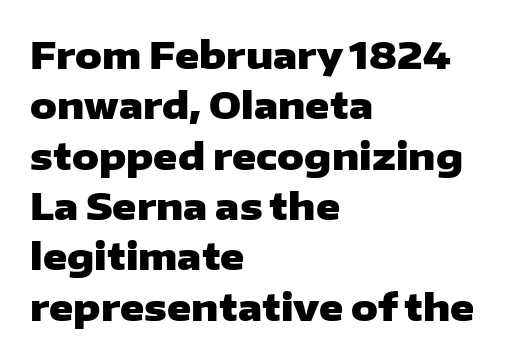
Does the copy run flush right? No — it runs flush left. Heavy, bold letterforms. Lines of text with bare space underneath. Does the lettering tilt? It doesn't — this is upright. Tracking value appears to be zero — textbook default spacing.
